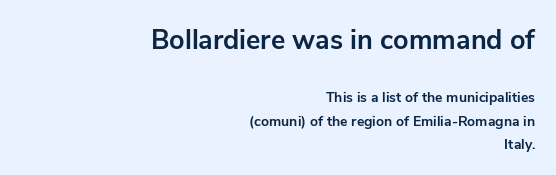
The image shows 27 px bold type, upright; set right-aligned, normal line spacing (1.66x), normal letter spacing, not underlined; the first (top) block is 1.93x larger.
